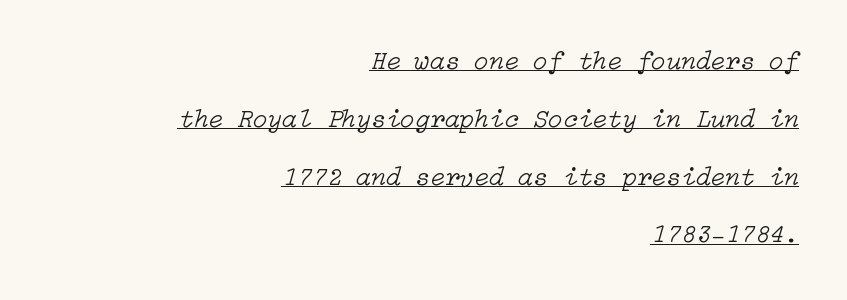
The image shows 27 px text type, italic (leaning right); set right-aligned, loose line spacing (2.14x), normal letter spacing, underlined.
